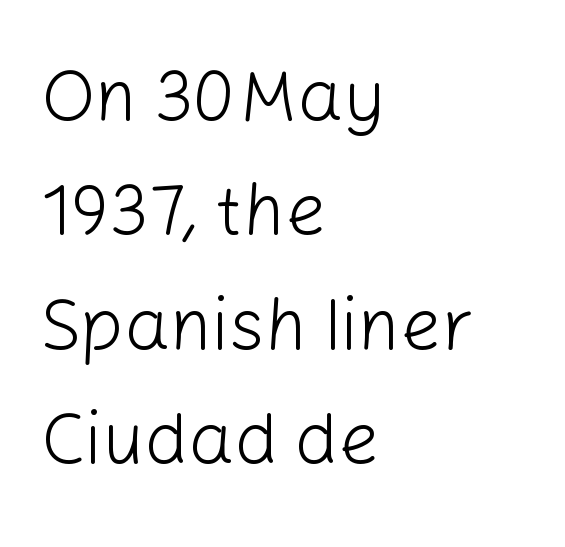
The image shows 72 px light sans-serif type, upright; set left-aligned, normal line spacing (1.59x), normal letter spacing, not underlined; low stroke contrast and a medium x-height.
